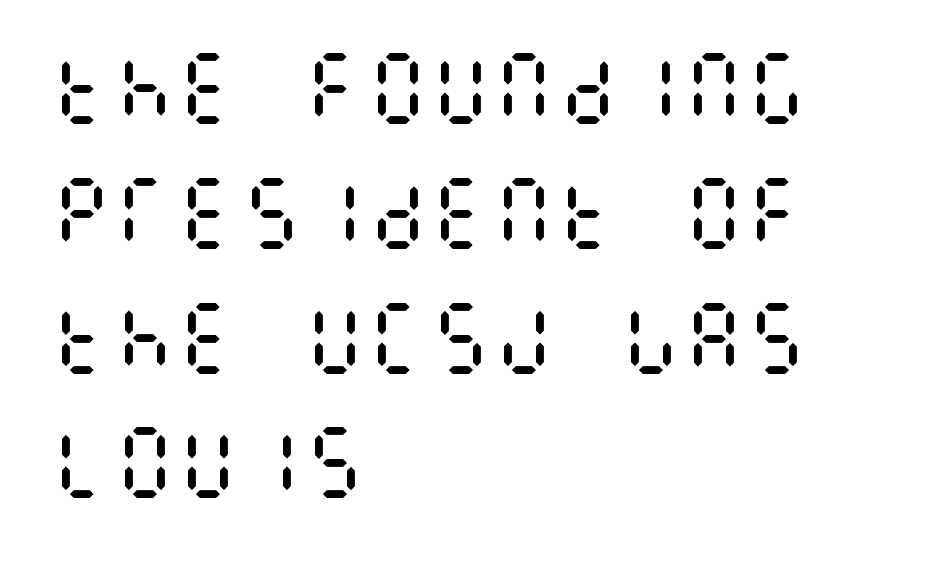
How would I describe the line gaps? Plain and ordinary. Vertical strokes here are truly vertical. The compositor pushed each line to the left boundary. The letterforms sit shoulder to shoulder at normal distance. The strokes are not fattened; the text isn't bold. The space beneath each line is pristine and unruled.
